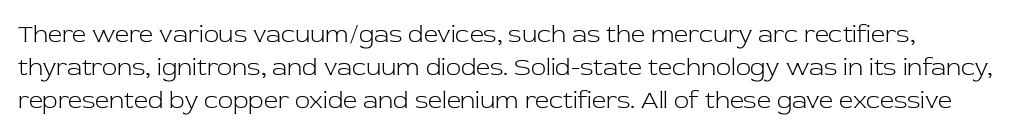
Q: Is the text bold? A: No.
Q: Is the text italic (slanted)? A: No, it is upright.
Q: Is the text underlined? A: No.
Q: Is the spacing between letters normal or unusually wide? A: Normal.
Q: Is the spacing between lines tight, normal or loose? A: Normal.
